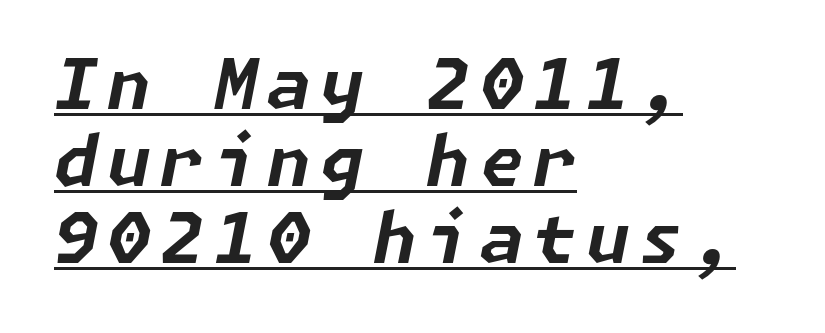
{"italic": "yes", "lean": "right", "slant_degrees": 11, "bold": "yes", "weight": "bold", "width": "normal", "stroke_contrast": "low", "x_height": "medium", "underline": "yes", "align": "left", "line_spacing": "tight", "line_spacing_ratio": 1.1, "glyph_px": 70}
